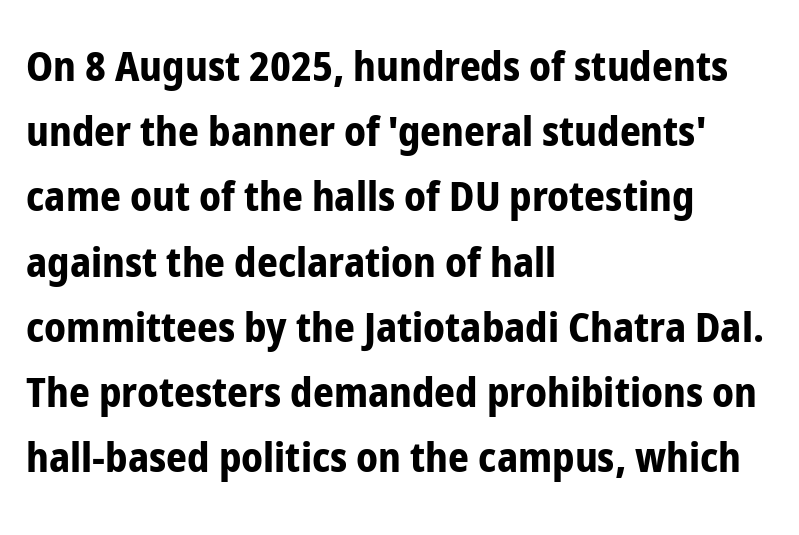
The image shows 41 px bold, condensed sans-serif type, upright; set left-aligned, normal line spacing (1.59x), normal letter spacing, not underlined; low stroke contrast and a medium x-height.
